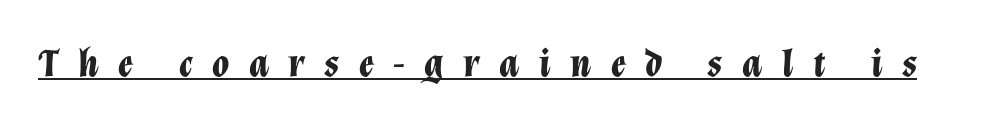
Q: Is the text bold? A: Yes.
Q: Is the text italic (slanted)? A: Yes, it leans right by about 12 degrees.
Q: Is the text underlined? A: Yes.
Q: Is the spacing between letters normal or unusually wide? A: Unusually wide.
Q: Width (condensed, normal, or wide)? A: Normal.
Q: Stroke contrast? A: Low.
Q: x-height? A: Medium.
Q: Monospaced? A: No.
